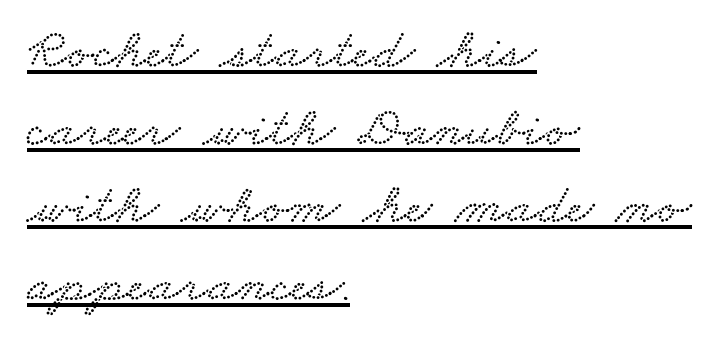
Q: Is the text underlined? A: Yes.
Q: How is the paragraph aligned? A: Left-aligned.
Q: Is the spacing between letters normal or unusually wide? A: Normal.
Q: Is the spacing between lines tight, normal or loose? A: Normal.
Q: Width (condensed, normal, or wide)? A: Wide.
Q: Stroke contrast? A: Low.
Q: x-height? A: Small.
Q: Monospaced? A: No.
